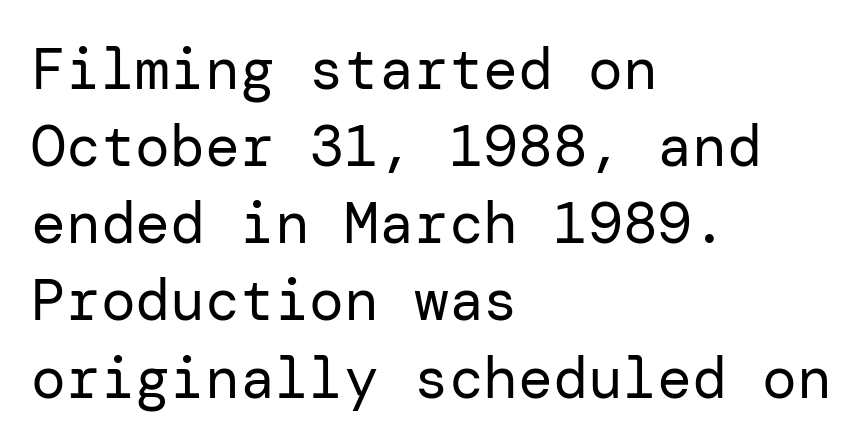
Q: Is the text bold? A: No.
Q: Is the text italic (slanted)? A: No, it is upright.
Q: Is the typeface a serif or a sans-serif typeface? A: Sans-serif.
Q: Is the text underlined? A: No.
Q: How is the paragraph aligned? A: Left-aligned.
Q: Is the spacing between letters normal or unusually wide? A: Normal.
Q: Is the spacing between lines tight, normal or loose? A: Normal.
Q: Width (condensed, normal, or wide)? A: Normal.
Q: Stroke contrast? A: Low.
Q: x-height? A: Medium.
